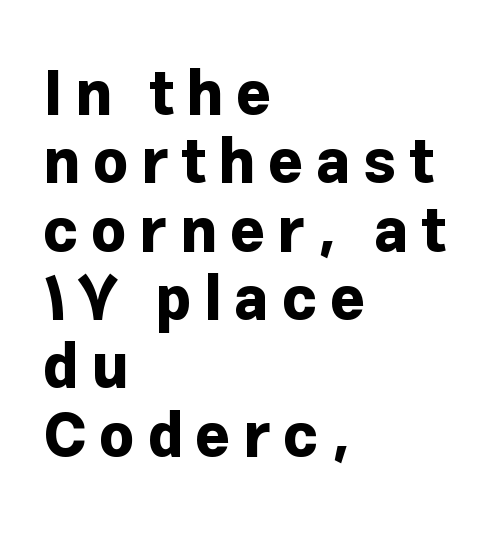
Q: Is the text bold? A: Yes.
Q: Is the text italic (slanted)? A: No, it is upright.
Q: Is the typeface a serif or a sans-serif typeface? A: Sans-serif.
Q: Is the text underlined? A: No.
Q: How is the paragraph aligned? A: Left-aligned.
Q: Is the spacing between letters normal or unusually wide? A: Unusually wide.
Q: Is the spacing between lines tight, normal or loose? A: Tight.
Q: Width (condensed, normal, or wide)? A: Normal.
Q: Stroke contrast? A: Low.
Q: x-height? A: Medium.
Q: Monospaced? A: No.
